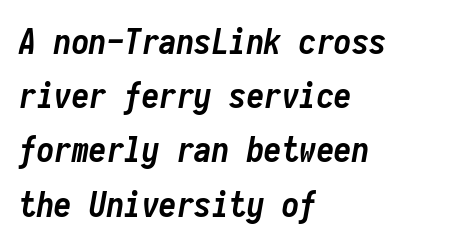
{"italic": "yes", "lean": "right", "slant_degrees": 10, "bold": "yes", "weight": "semibold", "width": "condensed", "stroke_contrast": "low", "x_height": "medium", "monospaced": "yes", "underline": "no", "align": "left", "line_spacing": "normal", "line_spacing_ratio": 1.55, "letter_spacing": "normal", "letter_spacing_em": 0.0, "glyph_px": 35}
